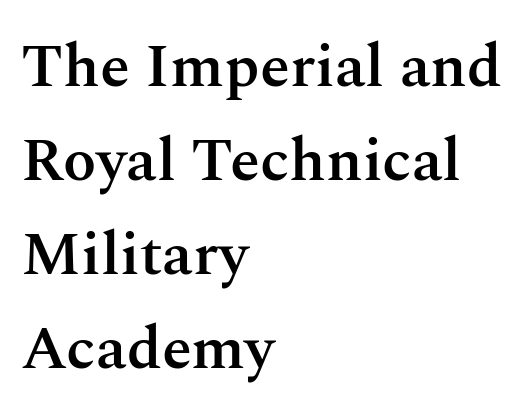
Q: Is the text bold? A: Semi-bold.
Q: Is the text italic (slanted)? A: No, it is upright.
Q: Is the typeface a serif or a sans-serif typeface? A: Serif.
Q: Is the text underlined? A: No.
Q: How is the paragraph aligned? A: Left-aligned.
Q: Is the spacing between letters normal or unusually wide? A: Normal.
Q: Is the spacing between lines tight, normal or loose? A: Normal.
Q: Width (condensed, normal, or wide)? A: Normal.
Q: Stroke contrast? A: Medium.
Q: x-height? A: Medium.
Q: Monospaced? A: No.
